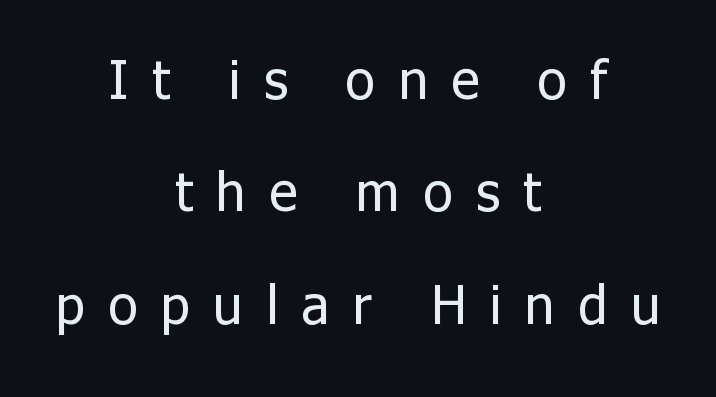
The image shows 53 px regular-weight sans-serif type, upright; set centered, loose line spacing (2.12x), unusually wide letter spacing (+0.44 em), not underlined; low stroke contrast and a medium x-height.
